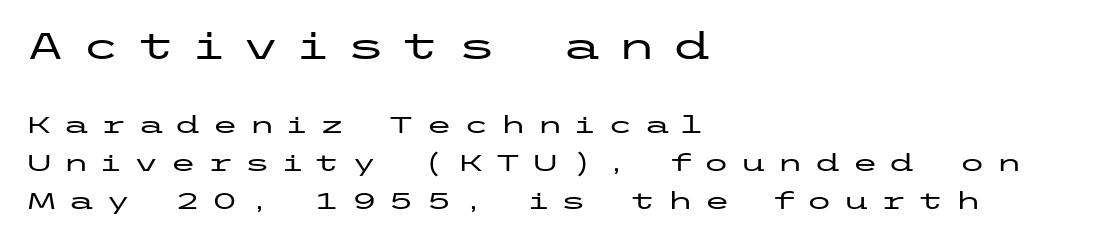
Quick note: not italic, upright. Horizontally, the lines are justified to the leading edge only. Bigger letters appear in the top chunk; the bottom chunk is reduced. How are the letters spaced? Widely, with obvious added tracking. A clean baseline with only descenders dipping below it. A typesetter would label this face a sans.
